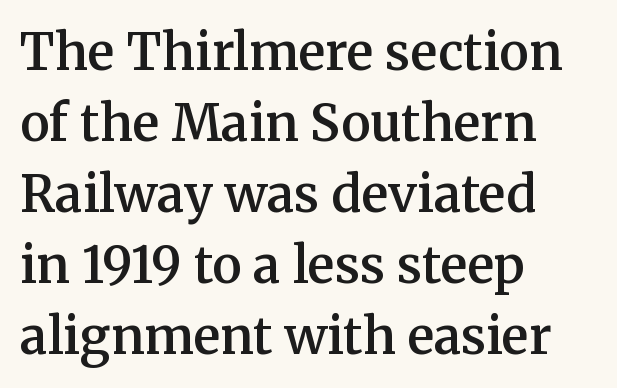
{"serif": "yes", "italic": "no", "bold": "semi", "weight": "semibold", "width": "normal", "stroke_contrast": "medium", "x_height": "medium", "monospaced": "no", "underline": "no", "align": "left", "line_spacing": "normal", "line_spacing_ratio": 1.42, "letter_spacing": "normal", "letter_spacing_em": 0.0, "glyph_px": 50}
